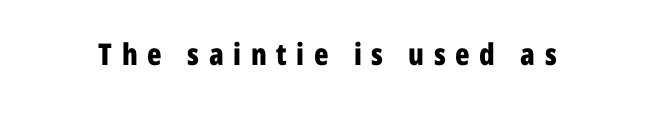
Q: Is the text bold? A: Yes.
Q: Is the text italic (slanted)? A: No, it is upright.
Q: Is the typeface a serif or a sans-serif typeface? A: Sans-serif.
Q: Is the text underlined? A: No.
Q: Is the spacing between letters normal or unusually wide? A: Unusually wide.
Q: Width (condensed, normal, or wide)? A: Condensed.
Q: Stroke contrast? A: Low.
Q: x-height? A: Medium.
Q: Monospaced? A: No.
